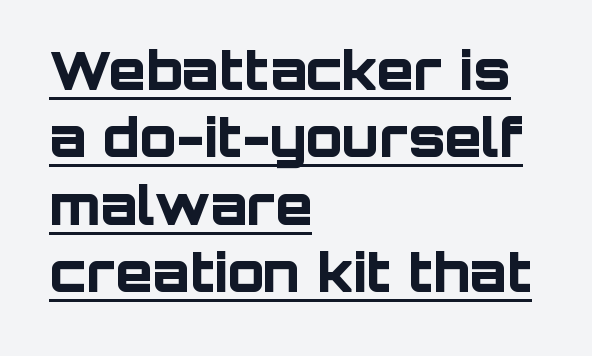
{"serif": "no", "italic": "no", "bold": "yes", "weight": "bold", "width": "normal", "stroke_contrast": "low", "x_height": "large", "monospaced": "no", "underline": "yes", "align": "left", "line_spacing": "normal", "line_spacing_ratio": 1.25, "letter_spacing": "normal", "letter_spacing_em": 0.0, "glyph_px": 54}
